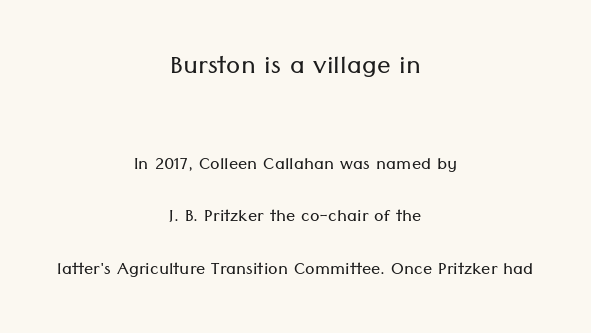
Q: Is the text bold? A: No.
Q: Is the text italic (slanted)? A: No, it is upright.
Q: Is the typeface a serif or a sans-serif typeface? A: Sans-serif.
Q: Is the text underlined? A: No.
Q: How is the paragraph aligned? A: Centered.
Q: Is the spacing between letters normal or unusually wide? A: Normal.
Q: Is the spacing between lines tight, normal or loose? A: Loose.
Q: Which block of text is set in a larger size, the first (top) or the second (bottom)? A: The first (top) one.
Q: Width (condensed, normal, or wide)? A: Normal.
Q: Stroke contrast? A: Low.
Q: x-height? A: Medium.
Q: Monospaced? A: No.
